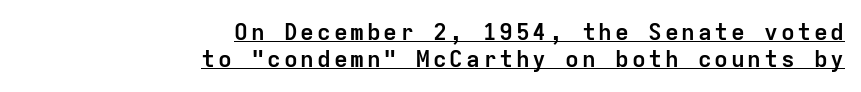
{"italic": "no", "bold": "yes", "underline": "yes", "align": "right", "line_spacing_ratio": 1.18, "glyph_px": 23}
